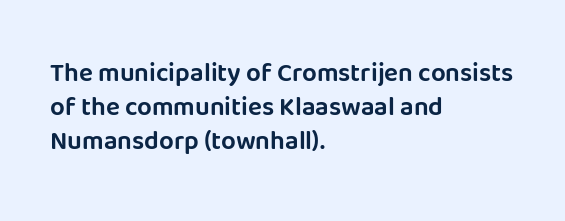
The image shows 26 px text type, upright; set left-aligned, normal line spacing (1.3x), normal letter spacing, not underlined.
